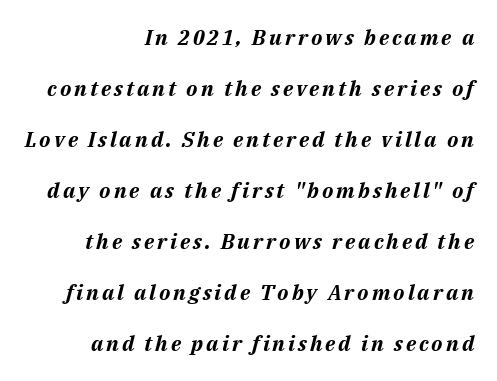
{"italic": "yes", "lean": "right", "slant_degrees": 14, "bold": "yes", "underline": "no", "align": "right", "line_spacing": "loose", "line_spacing_ratio": 2.43, "glyph_px": 21}
